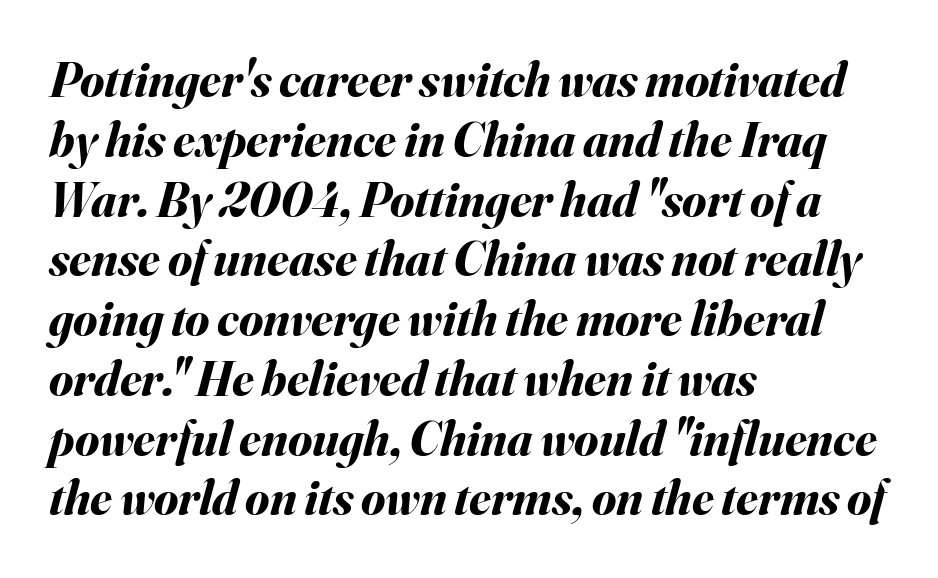
Q: Is the text bold? A: Yes.
Q: Is the text italic (slanted)? A: Yes, it leans right by about 16 degrees.
Q: Is the text underlined? A: No.
Q: How is the paragraph aligned? A: Left-aligned.
Q: Is the spacing between letters normal or unusually wide? A: Normal.
Q: Width (condensed, normal, or wide)? A: Normal.
Q: Stroke contrast? A: Medium.
Q: x-height? A: Small.
Q: Monospaced? A: No.
